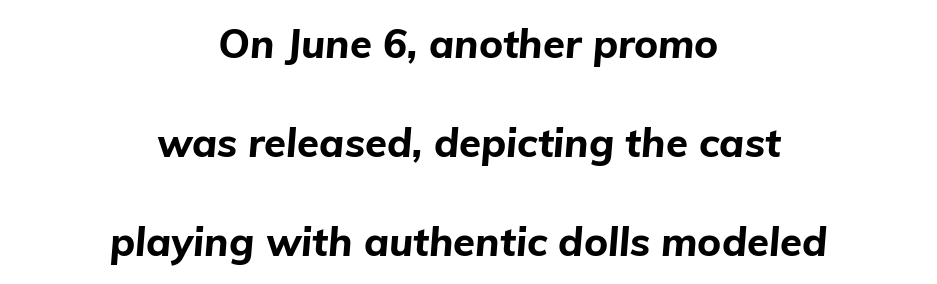
The image shows 40 px bold type, italic (leaning right); set centered, loose line spacing (2.48x), normal letter spacing, not underlined; low stroke contrast and a medium x-height.
